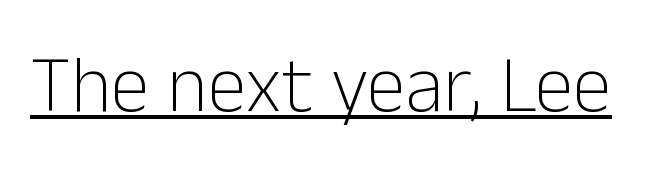
You could not count columns in this text — the font is proportionally spaced. Observe the ordinary spacing: letters are neighbours, not strangers. Ordinary non-slanted type is in use. The sample's only ornament is a line tracing under the words. No extra ink here — the face is not bold.
